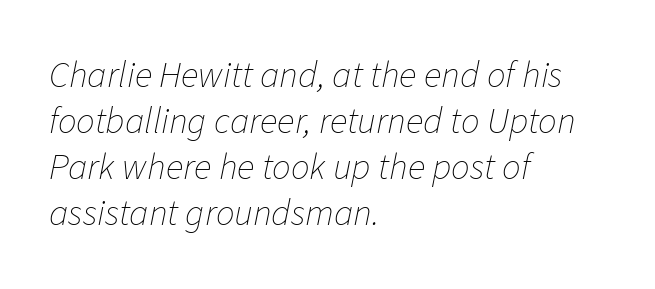
Q: Is the text bold? A: No.
Q: Is the text italic (slanted)? A: Yes, it leans right by about 11 degrees.
Q: Is the text underlined? A: No.
Q: How is the paragraph aligned? A: Left-aligned.
Q: Is the spacing between letters normal or unusually wide? A: Normal.
Q: Width (condensed, normal, or wide)? A: Normal.
Q: Stroke contrast? A: Low.
Q: x-height? A: Medium.
Q: Monospaced? A: No.
